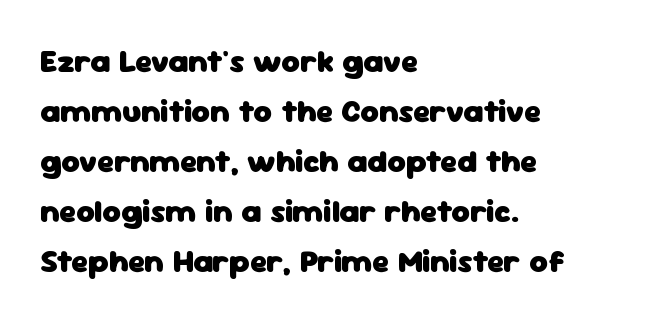
Does the weight exceed regular? Yes, all the way to bold. Each word holds together tightly as a unit, with standard inter-letter gaps. A typesetter would call this proportional, since set widths differ per character. Leftover space on each line is placed entirely after the last word. Does the type have serifs? No, each stem ends abruptly.
